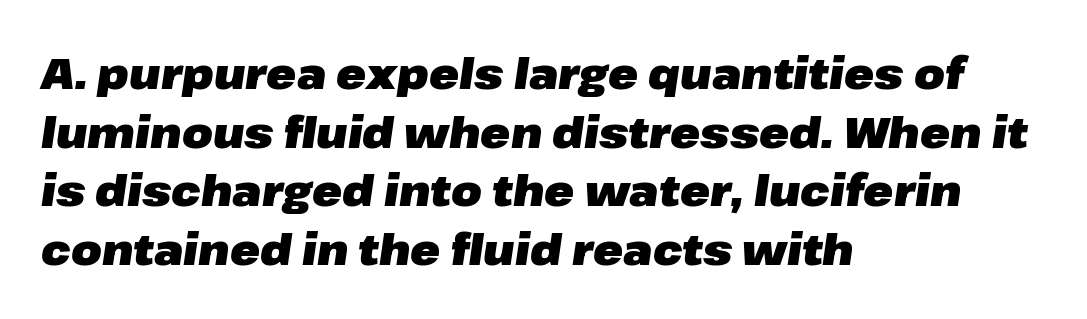
{"italic": "yes", "lean": "right", "slant_degrees": 8, "bold": "yes", "weight": "heavy", "width": "normal", "stroke_contrast": "low", "x_height": "medium", "monospaced": "no", "underline": "no", "align": "left", "line_spacing": "normal", "line_spacing_ratio": 1.33, "letter_spacing": "normal", "letter_spacing_em": 0.0, "glyph_px": 44}
